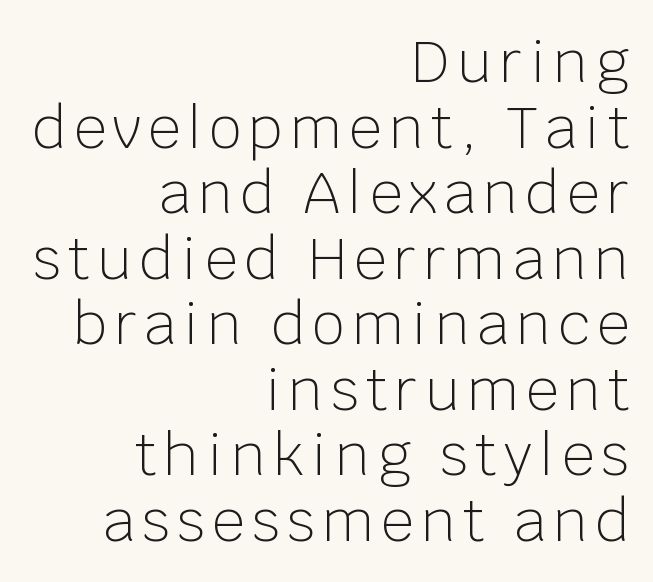
{"serif": "no", "italic": "no", "bold": "no", "weight": "light", "width": "normal", "stroke_contrast": "low", "x_height": "large", "monospaced": "no", "underline": "no", "align": "right", "line_spacing": "tight", "line_spacing_ratio": 1.15, "glyph_px": 57}
